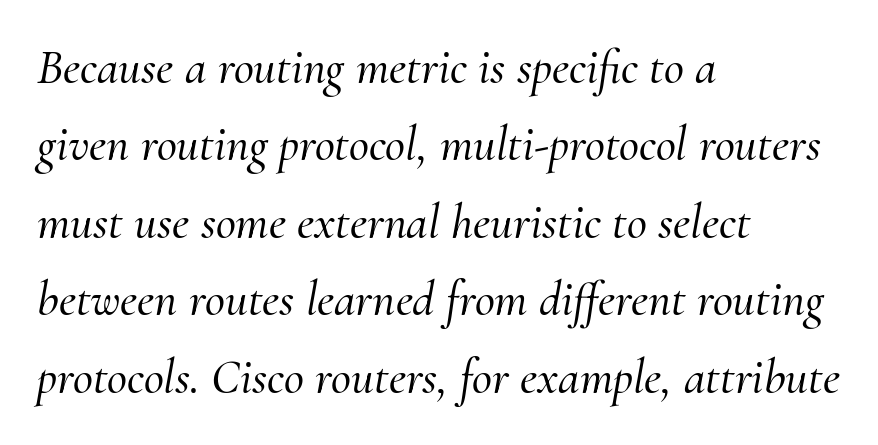
Q: Is the text italic (slanted)? A: Yes, it leans right by about 10 degrees.
Q: Is the typeface a serif or a sans-serif typeface? A: Serif.
Q: Is the text underlined? A: No.
Q: How is the paragraph aligned? A: Left-aligned.
Q: Is the spacing between letters normal or unusually wide? A: Normal.
Q: Is the spacing between lines tight, normal or loose? A: Normal.
Q: Width (condensed, normal, or wide)? A: Normal.
Q: Stroke contrast? A: Medium.
Q: x-height? A: Small.
Q: Monospaced? A: No.
